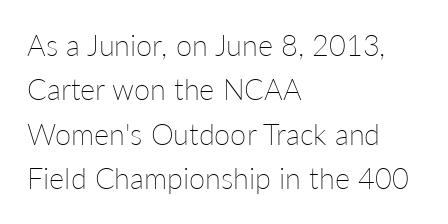
The image shows 29 px thin type, upright; set left-aligned, normal line spacing (1.53x), normal letter spacing, not underlined; low stroke contrast and a medium x-height.
